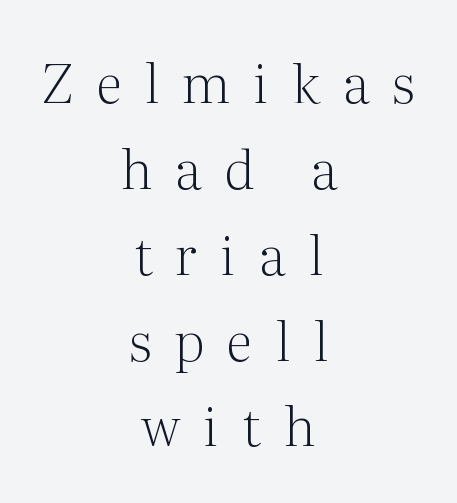
Look at the bottom of the vertical strokes: they flare into serifs here. These lines stack symmetrically, like a column narrowing and widening about its center. Does the lettering tilt? It doesn't — this is upright. The rendering uses natural spacing where letterforms have individual widths.
